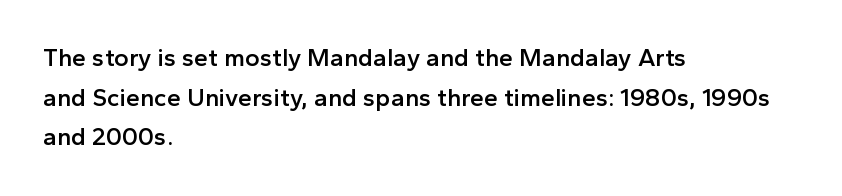
Q: Is the text bold? A: Semi-bold.
Q: Is the text italic (slanted)? A: No, it is upright.
Q: Is the text underlined? A: No.
Q: How is the paragraph aligned? A: Left-aligned.
Q: Is the spacing between letters normal or unusually wide? A: Normal.
Q: Is the spacing between lines tight, normal or loose? A: Normal.
